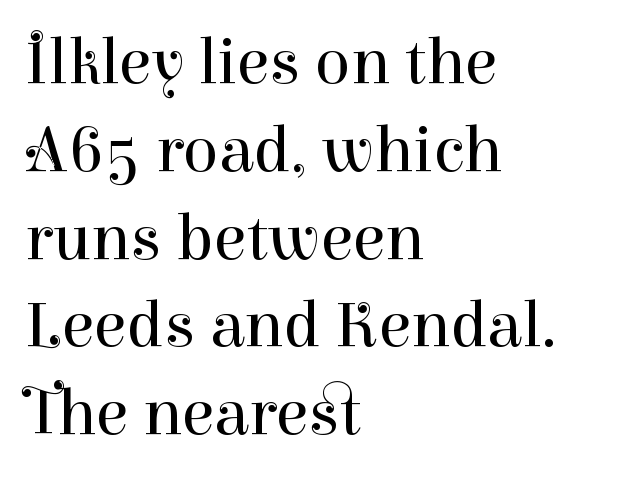
Q: Is the text bold? A: No.
Q: Is the text italic (slanted)? A: No, it is upright.
Q: Is the typeface a serif or a sans-serif typeface? A: Serif.
Q: Is the text underlined? A: No.
Q: How is the paragraph aligned? A: Left-aligned.
Q: Is the spacing between letters normal or unusually wide? A: Normal.
Q: Is the spacing between lines tight, normal or loose? A: Normal.
Q: Width (condensed, normal, or wide)? A: Normal.
Q: Stroke contrast? A: High.
Q: x-height? A: Medium.
Q: Monospaced? A: No.
